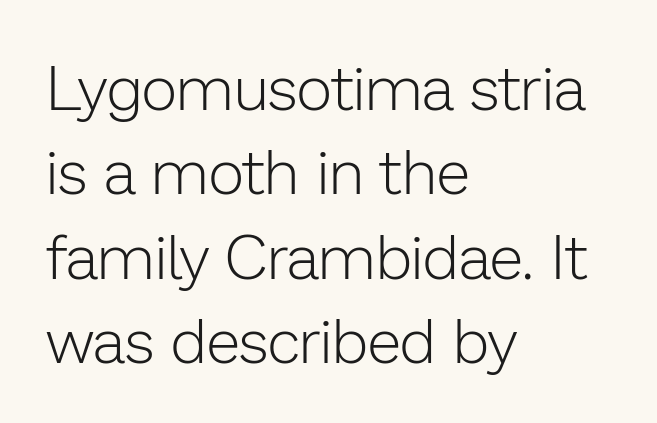
Are there feet on the stems? There aren't — it's a sans. How are the letters spaced? Ordinarily, with no added tracking. Compared with a centered layout, this one pins lines to the left instead. It's the straight-up-and-down kind of type. Compared with typical paragraphs, the rows here are spaced about the same. The typeface has the unassuming heft of standard copy or less.
